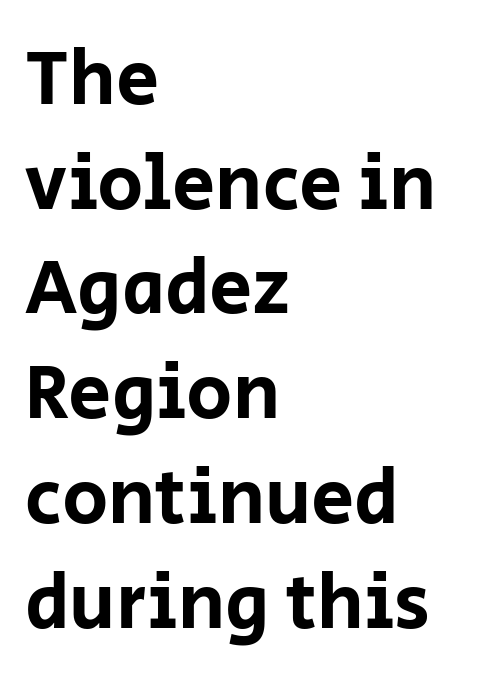
Q: Is the text italic (slanted)? A: No, it is upright.
Q: Is the typeface a serif or a sans-serif typeface? A: Sans-serif.
Q: Is the text underlined? A: No.
Q: How is the paragraph aligned? A: Left-aligned.
Q: Is the spacing between letters normal or unusually wide? A: Normal.
Q: Is the spacing between lines tight, normal or loose? A: Normal.
Q: Width (condensed, normal, or wide)? A: Normal.
Q: Stroke contrast? A: Low.
Q: x-height? A: Large.
Q: Monospaced? A: No.
